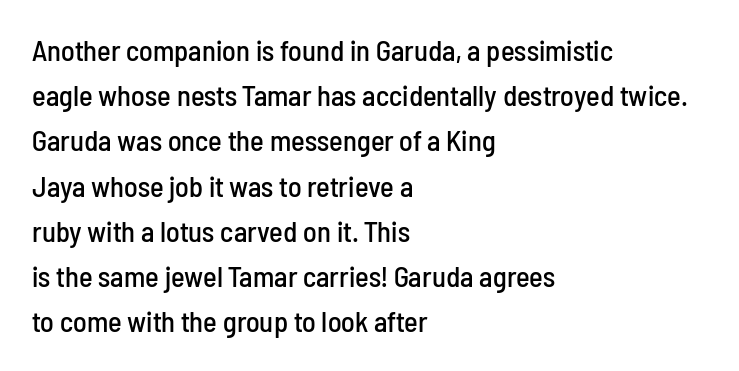
The image shows 29 px condensed sans-serif type, upright; set left-aligned, normal line spacing (1.56x), normal letter spacing, not underlined; low stroke contrast and a medium x-height.
